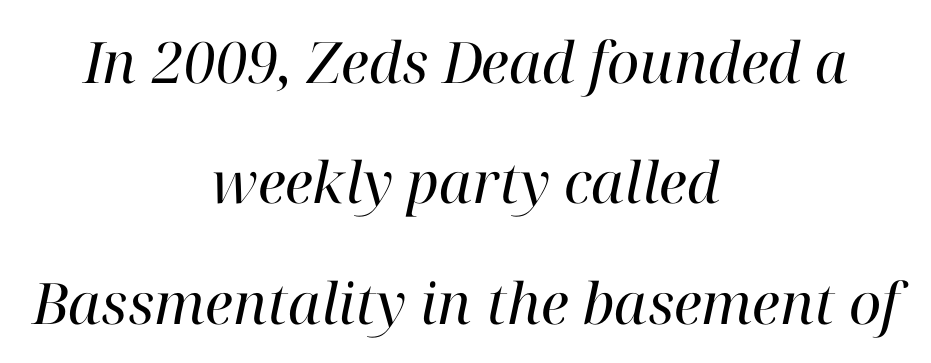
Q: Is the text bold? A: No.
Q: Is the text italic (slanted)? A: Yes, it leans right by about 12 degrees.
Q: Is the typeface a serif or a sans-serif typeface? A: Serif.
Q: Is the text underlined? A: No.
Q: How is the paragraph aligned? A: Centered.
Q: Is the spacing between letters normal or unusually wide? A: Normal.
Q: Is the spacing between lines tight, normal or loose? A: Loose.
Q: Width (condensed, normal, or wide)? A: Normal.
Q: Stroke contrast? A: High.
Q: x-height? A: Medium.
Q: Monospaced? A: No.
